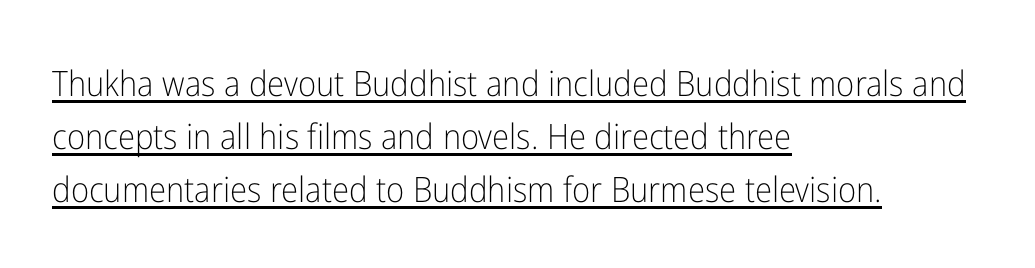
Q: Is the text bold? A: No.
Q: Is the text italic (slanted)? A: No, it is upright.
Q: Is the typeface a serif or a sans-serif typeface? A: Sans-serif.
Q: Is the text underlined? A: Yes.
Q: How is the paragraph aligned? A: Left-aligned.
Q: Is the spacing between letters normal or unusually wide? A: Normal.
Q: Is the spacing between lines tight, normal or loose? A: Normal.
Q: Width (condensed, normal, or wide)? A: Condensed.
Q: Stroke contrast? A: Low.
Q: x-height? A: Medium.
Q: Monospaced? A: No.
